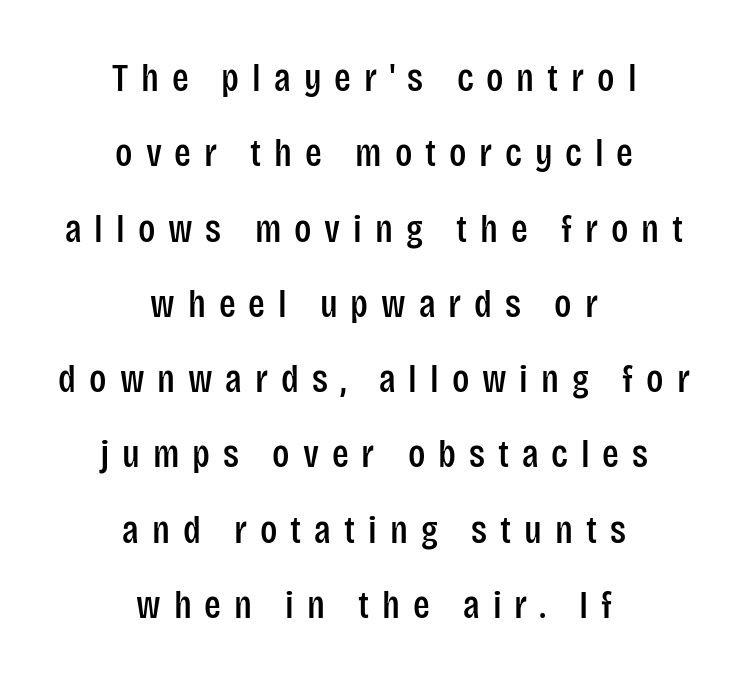
Spacing verdict: proportional, widths tailored to each character. The rag falls on both sides of this text block equally. The characters display no serif detailing; their extremities are plain. Is the letter spacing exaggerated? Yes — the characters are pushed far apart. Nobody drew a line under any word here.
